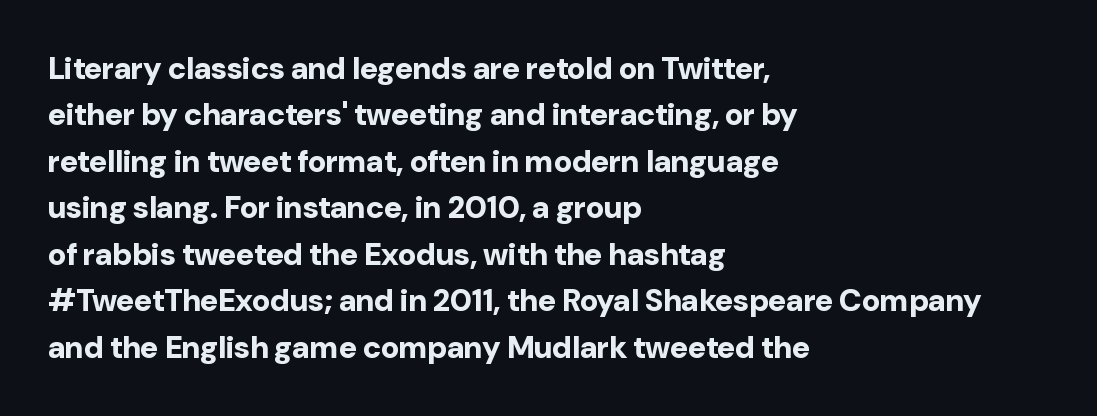
The image shows 31 px bold sans-serif type, upright; set left-aligned, normal line spacing (1.5x), normal letter spacing, not underlined; low stroke contrast and a medium x-height.
